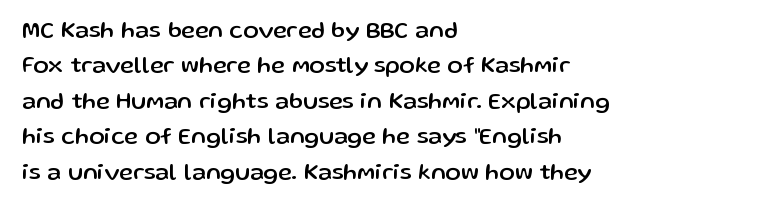
Q: Is the text italic (slanted)? A: No, it is upright.
Q: Is the text underlined? A: No.
Q: How is the paragraph aligned? A: Left-aligned.
Q: Is the spacing between letters normal or unusually wide? A: Normal.
Q: Is the spacing between lines tight, normal or loose? A: Normal.
